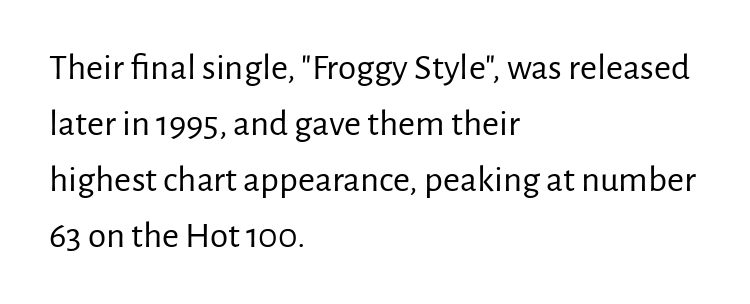
{"serif": "no", "italic": "no", "bold": "no", "weight": "regular", "width": "normal", "stroke_contrast": "low", "x_height": "medium", "monospaced": "no", "underline": "no", "align": "left", "line_spacing": "normal", "line_spacing_ratio": 1.51, "letter_spacing": "normal", "letter_spacing_em": 0.0, "glyph_px": 37}
